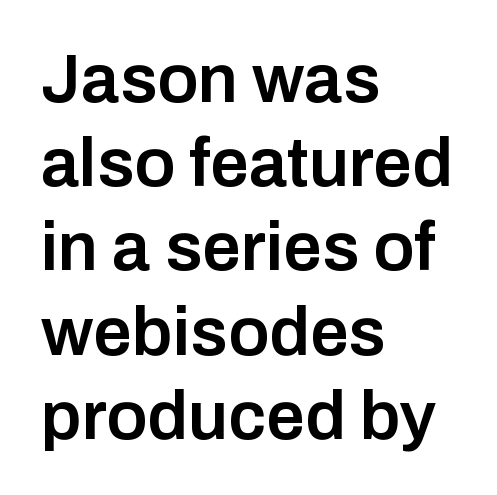
Upright lettering throughout. Beneath every word, the page is bare. Note the varied advance widths — an 'i' is clearly narrower than an 'm'. Note: no serifs on the glyphs.
